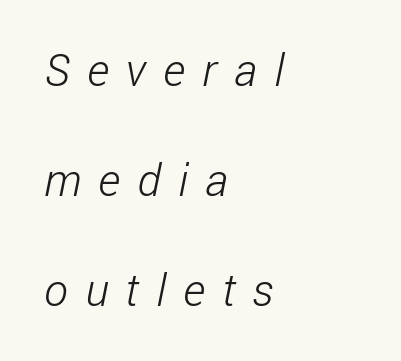
The image shows 45 px light, condensed sans-serif type; set left-aligned, loose line spacing (2.44x), unusually wide letter spacing (+0.38 em), not underlined; low stroke contrast and a medium x-height.
